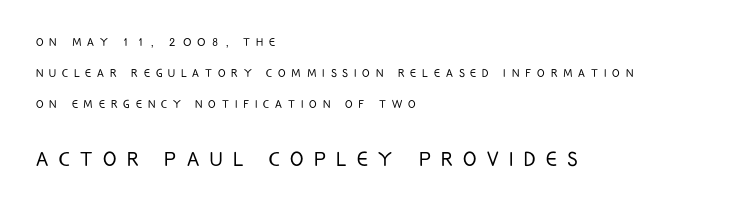
The space directly below the letters is spotless. Typesetter's note — lower block bumped up in size, upper block left smaller. Someone cranked the tracking dial way up on this one. Stem width sits at or under what a default text font uses. Posture: upright roman.
